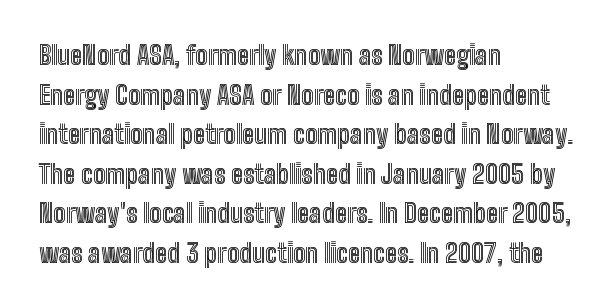
Interline gaps are of average width in this sample. The type sits square on the baseline with zero lean. Just letters on the line, the space beneath them empty. Students, note that the glyphs here touch the page at normal intervals. The rendering anchors every line to the left-hand side.
